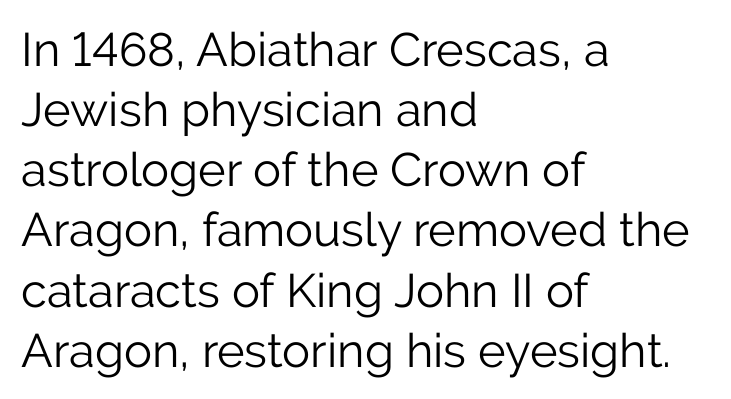
The image shows 47 px light sans-serif type, upright; set left-aligned, normal line spacing (1.28x), normal letter spacing, not underlined; low stroke contrast and a medium x-height.
